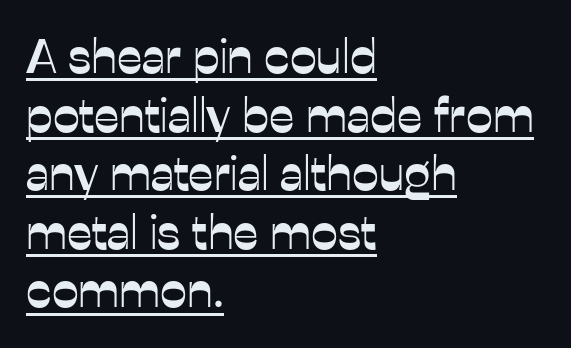
Q: Is the text italic (slanted)? A: No, it is upright.
Q: Is the typeface a serif or a sans-serif typeface? A: Sans-serif.
Q: Is the text underlined? A: Yes.
Q: How is the paragraph aligned? A: Left-aligned.
Q: Is the spacing between letters normal or unusually wide? A: Normal.
Q: Width (condensed, normal, or wide)? A: Normal.
Q: Stroke contrast? A: Low.
Q: x-height? A: Medium.
Q: Monospaced? A: No.
